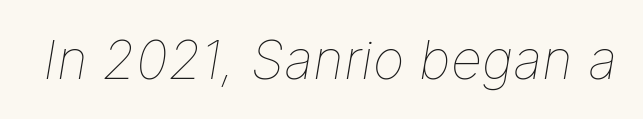
Q: Is the text bold? A: No.
Q: Is the text italic (slanted)? A: Yes, it leans right by about 9 degrees.
Q: Is the text underlined? A: No.
Q: Is the spacing between letters normal or unusually wide? A: Normal.
Q: Width (condensed, normal, or wide)? A: Normal.
Q: Stroke contrast? A: Low.
Q: x-height? A: Medium.
Q: Monospaced? A: No.
